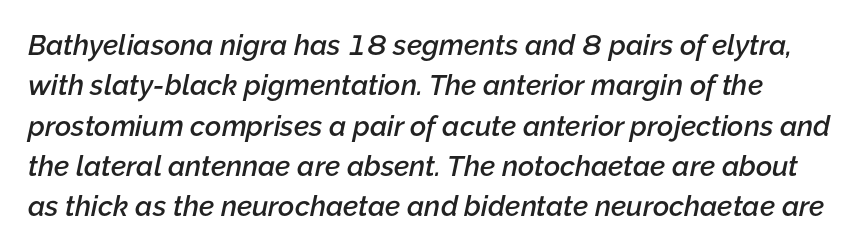
Q: Is the text bold? A: Semi-bold.
Q: Is the text italic (slanted)? A: Yes, it leans right by about 12 degrees.
Q: Is the text underlined? A: No.
Q: Is the spacing between letters normal or unusually wide? A: Normal.
Q: Is the spacing between lines tight, normal or loose? A: Normal.
Q: Width (condensed, normal, or wide)? A: Normal.
Q: Stroke contrast? A: Low.
Q: x-height? A: Medium.
Q: Monospaced? A: No.
